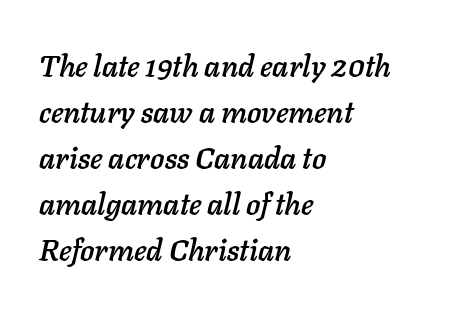
Here the designer chose a conventional face with non-uniform glyph widths. Just letters on the line, the space beneath them empty. The passage shown leans; its letterforms are oblique. Left-aligned paragraph, ragged on the right.
